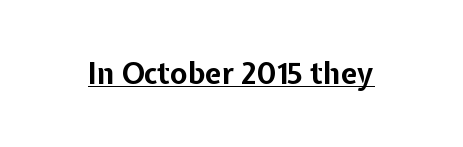
The image shows 29 px bold sans-serif type, upright; set normal letter spacing, underlined; low stroke contrast and a medium x-height.
